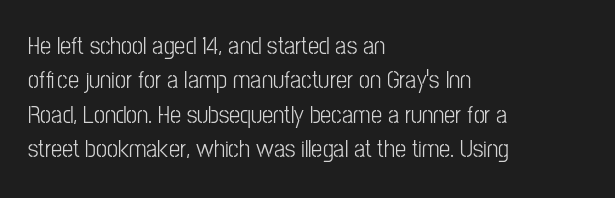
Q: Is the text bold? A: No.
Q: Is the text italic (slanted)? A: No, it is upright.
Q: Is the text underlined? A: No.
Q: How is the paragraph aligned? A: Left-aligned.
Q: Is the spacing between letters normal or unusually wide? A: Normal.
Q: Is the spacing between lines tight, normal or loose? A: Normal.
